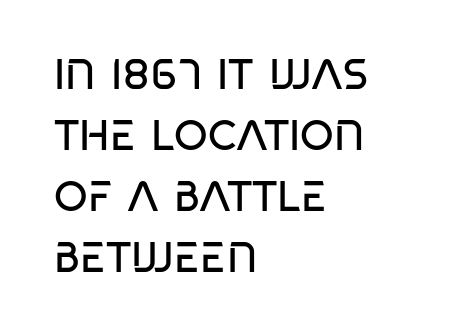
{"serif": "no", "italic": "no", "bold": "no", "weight": "regular", "width": "condensed", "stroke_contrast": "low", "x_height": "large", "monospaced": "no", "underline": "no", "align": "left", "line_spacing": "normal", "line_spacing_ratio": 1.42, "letter_spacing": "normal", "letter_spacing_em": 0.0, "glyph_px": 43}
